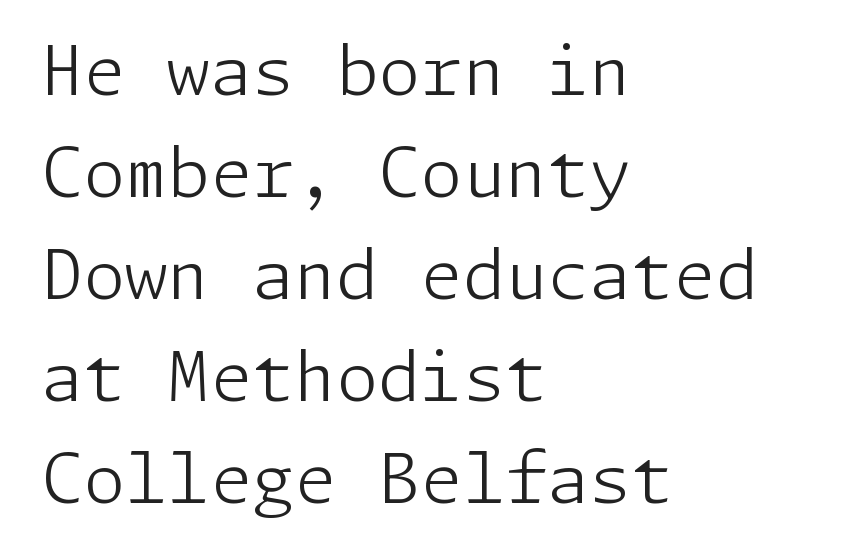
The font family rendered here belongs to the sans-serif group. Typeset ragged right — the left edge is the straight one. Nothing unusual about the tracking: characters are spaced as the font intends. Vertical stems look standard width or narrower in stroke. Each new line begins a customary step beneath the previous one.
